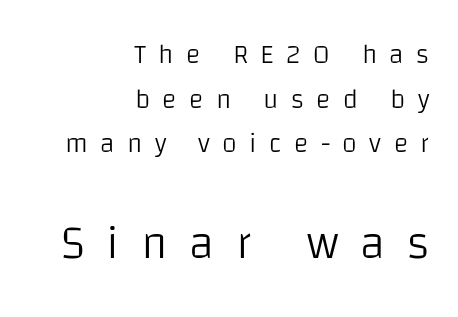
The image shows 47 px light sans-serif type, upright; set right-aligned, normal line spacing (1.65x), unusually wide letter spacing (+0.46 em), not underlined; the second (bottom) block is 1.74x larger; low stroke contrast and a large x-height.
